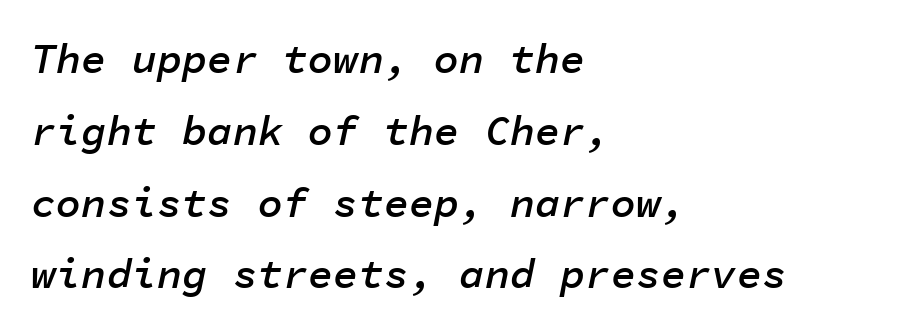
The specimen omits any rule beneath the text block's lines. The passage shown is typed in a monospace face where columns stay perfectly aligned. Compared with a centered layout, this one pins lines to the left instead. Between one letter and the next there's only the usual sliver of space.
